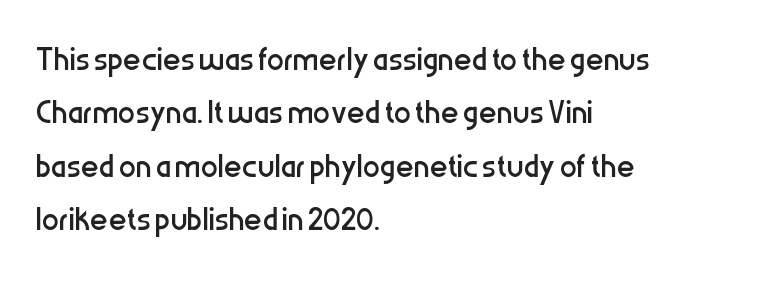
{"serif": "no", "italic": "no", "bold": "no", "weight": "regular", "width": "condensed", "stroke_contrast": "low", "x_height": "medium", "monospaced": "no", "underline": "no", "align": "left", "line_spacing_ratio": 1.24, "letter_spacing": "normal", "letter_spacing_em": 0.0, "glyph_px": 43}
